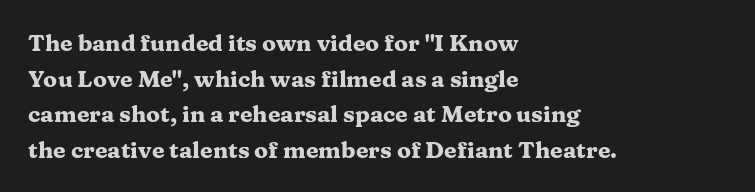
The image shows 23 px bold type, upright; set left-aligned, normal line spacing (1.55x), normal letter spacing, not underlined.
